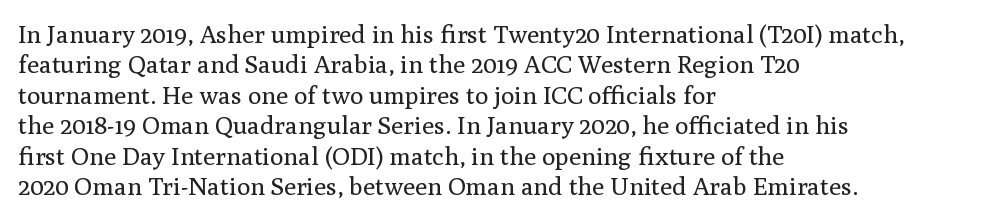
Nope, not italic — everything's standing straight. Only glyphs here, with clear space below each row. Leftover space on each line is placed entirely after the last word. The gaps between neighbouring characters are ordinary and unremarkable. A light-to-regular cut is what we see here.
